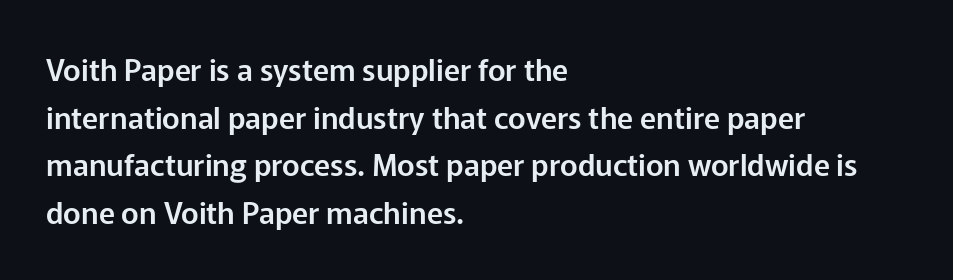
The letterforms sit shoulder to shoulder at normal distance. This is roman type, the default non-slanted kind. Stroke terminals: plain, sans-serif. This block has exactly the height ordinary leading produces. The passage shown is not underscored anywhere. A typesetter would call this proportional, since set widths differ per character.
